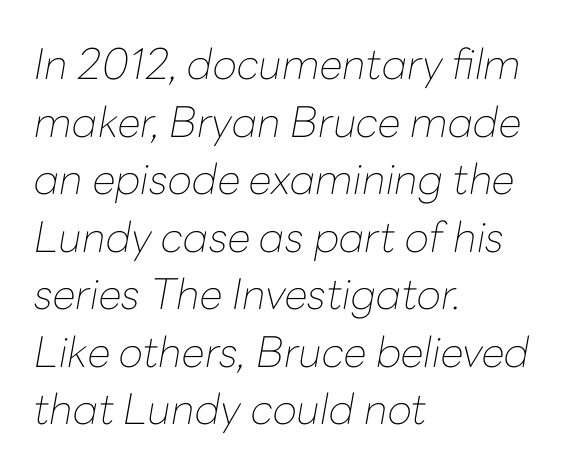
The image shows 42 px thin type, italic (leaning right); set left-aligned, normal line spacing (1.37x), normal letter spacing, not underlined; low stroke contrast and a medium x-height.
